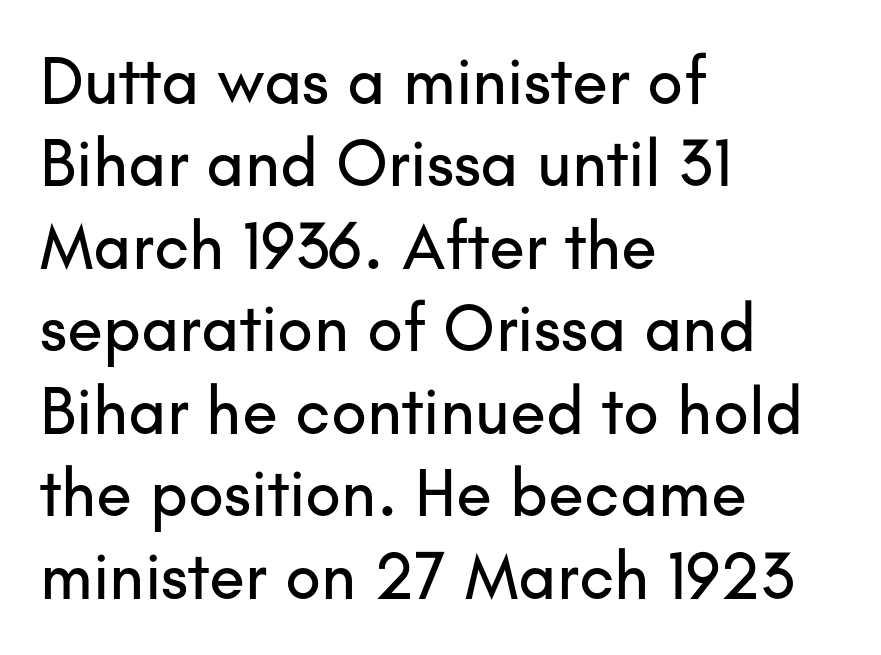
{"serif": "no", "italic": "no", "width": "normal", "stroke_contrast": "low", "x_height": "small", "monospaced": "no", "underline": "no", "align": "left", "line_spacing": "normal", "line_spacing_ratio": 1.25, "letter_spacing": "normal", "letter_spacing_em": 0.0, "glyph_px": 66}
